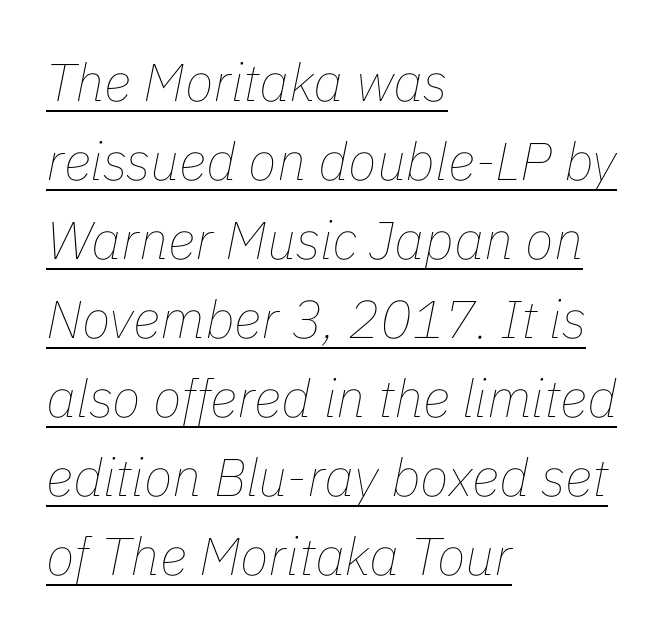
Heaviness? Minimal to ordinary, like unemphasized prose. The rendering keeps characters at their native spacing. Quick note: interline space is typical. The lines are quadded left. Italic: yes, the glyphs are oblique. The face used here is proportionally spaced, like ordinary book or web type.
